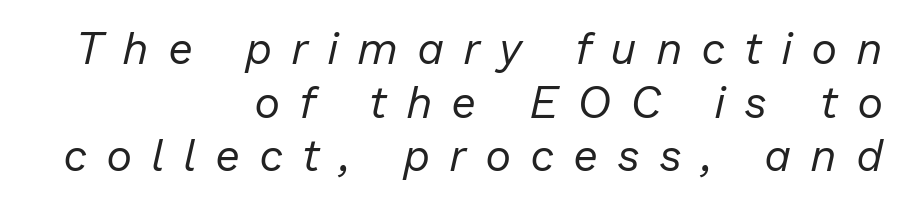
Q: Is the text bold? A: No.
Q: Is the text italic (slanted)? A: Yes, it leans right by about 13 degrees.
Q: Is the text underlined? A: No.
Q: How is the paragraph aligned? A: Right-aligned.
Q: Is the spacing between letters normal or unusually wide? A: Unusually wide.
Q: Width (condensed, normal, or wide)? A: Normal.
Q: Stroke contrast? A: Low.
Q: x-height? A: Medium.
Q: Monospaced? A: No.
